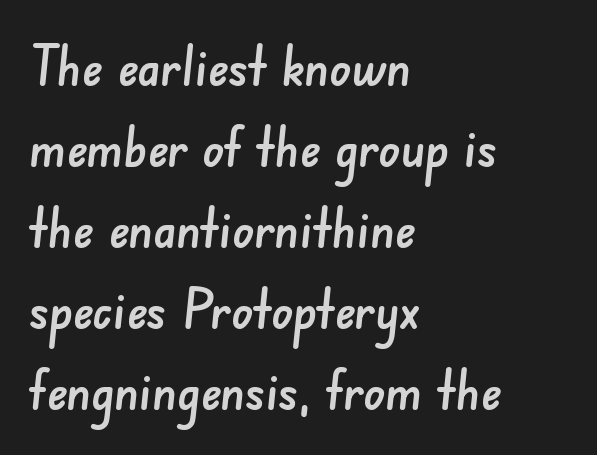
Q: Is the typeface a serif or a sans-serif typeface? A: Sans-serif.
Q: Is the text underlined? A: No.
Q: How is the paragraph aligned? A: Left-aligned.
Q: Is the spacing between letters normal or unusually wide? A: Normal.
Q: Is the spacing between lines tight, normal or loose? A: Normal.
Q: Width (condensed, normal, or wide)? A: Normal.
Q: Stroke contrast? A: Low.
Q: x-height? A: Small.
Q: Monospaced? A: No.
